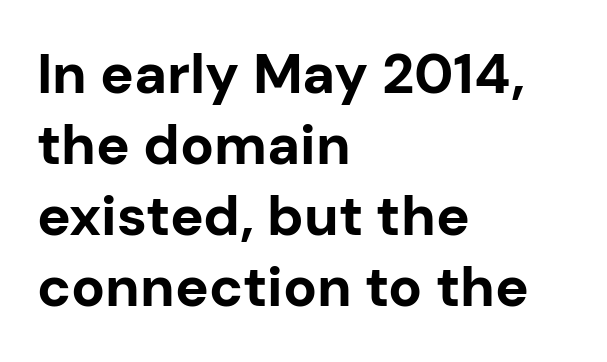
Q: Is the text bold? A: Yes.
Q: Is the text italic (slanted)? A: No, it is upright.
Q: Is the typeface a serif or a sans-serif typeface? A: Sans-serif.
Q: Is the text underlined? A: No.
Q: How is the paragraph aligned? A: Left-aligned.
Q: Is the spacing between letters normal or unusually wide? A: Normal.
Q: Is the spacing between lines tight, normal or loose? A: Normal.
Q: Width (condensed, normal, or wide)? A: Normal.
Q: Stroke contrast? A: Low.
Q: x-height? A: Medium.
Q: Monospaced? A: No.
